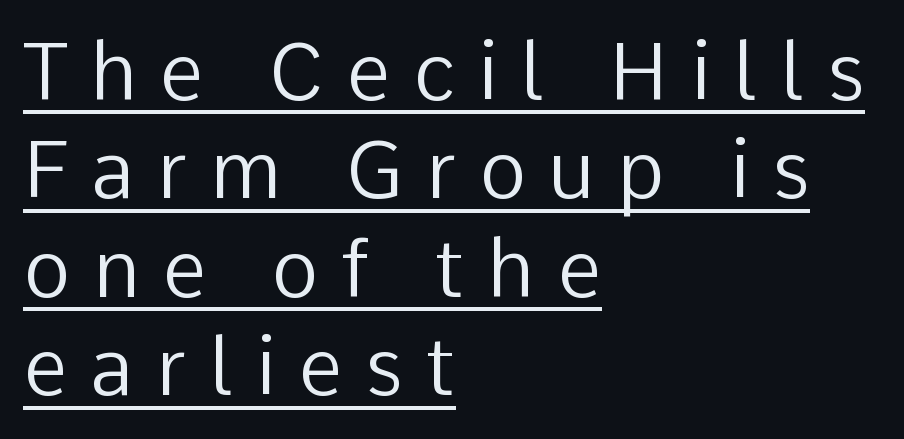
{"serif": "no", "italic": "no", "bold": "no", "weight": "regular", "width": "normal", "stroke_contrast": "low", "x_height": "medium", "monospaced": "no", "underline": "yes", "align": "left", "line_spacing_ratio": 1.23, "letter_spacing": "wide", "letter_spacing_em": 0.28, "glyph_px": 80}
